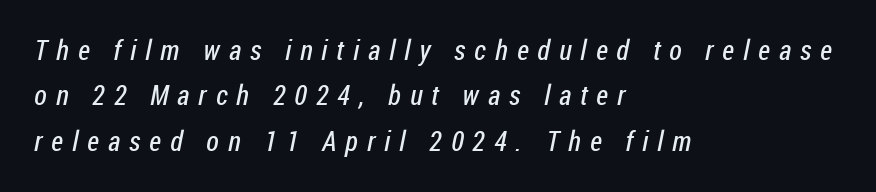
Q: Is the text bold? A: No.
Q: Is the typeface a serif or a sans-serif typeface? A: Sans-serif.
Q: Is the text underlined? A: No.
Q: How is the paragraph aligned? A: Left-aligned.
Q: Is the spacing between letters normal or unusually wide? A: Unusually wide.
Q: Is the spacing between lines tight, normal or loose? A: Normal.
Q: Width (condensed, normal, or wide)? A: Condensed.
Q: Stroke contrast? A: Low.
Q: x-height? A: Medium.
Q: Monospaced? A: No.
